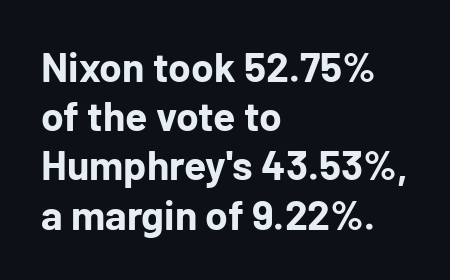
The image shows 41 px bold sans-serif type, upright; set left-aligned, line spacing 1.2x, normal letter spacing, not underlined; low stroke contrast and a medium x-height.
